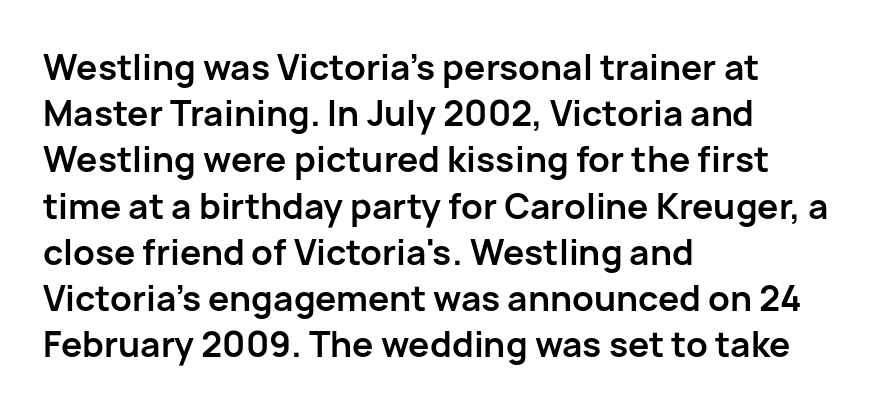
Q: Is the text bold? A: Yes.
Q: Is the text italic (slanted)? A: No, it is upright.
Q: Is the typeface a serif or a sans-serif typeface? A: Sans-serif.
Q: Is the text underlined? A: No.
Q: How is the paragraph aligned? A: Left-aligned.
Q: Is the spacing between letters normal or unusually wide? A: Normal.
Q: Is the spacing between lines tight, normal or loose? A: Normal.
Q: Width (condensed, normal, or wide)? A: Normal.
Q: Stroke contrast? A: Low.
Q: x-height? A: Medium.
Q: Monospaced? A: No.
